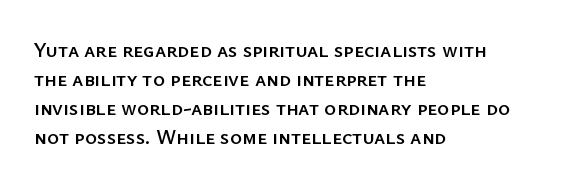
Q: Is the text italic (slanted)? A: No, it is upright.
Q: Is the text underlined? A: No.
Q: How is the paragraph aligned? A: Left-aligned.
Q: Is the spacing between letters normal or unusually wide? A: Normal.
Q: Is the spacing between lines tight, normal or loose? A: Normal.
